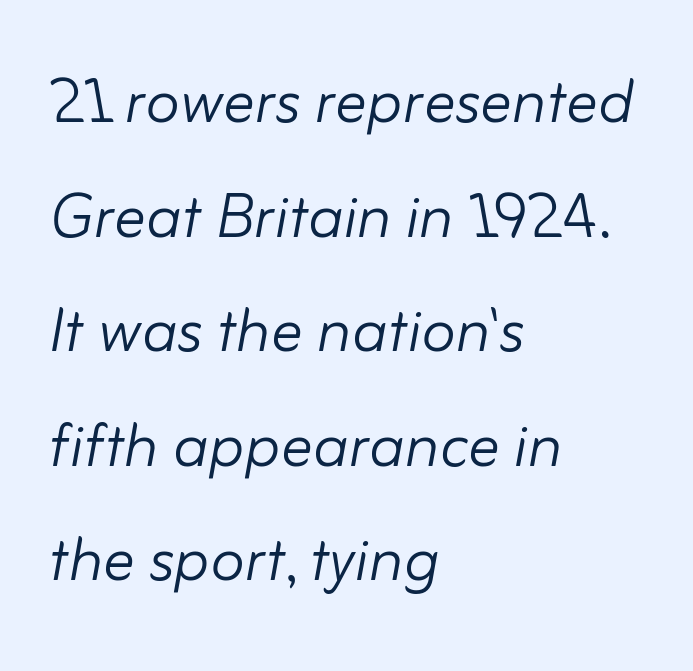
{"italic": "yes", "lean": "right", "slant_degrees": 10, "bold": "no", "weight": "light", "width": "normal", "stroke_contrast": "low", "x_height": "small", "monospaced": "no", "underline": "no", "align": "left", "line_spacing": "normal", "line_spacing_ratio": 1.45, "letter_spacing": "normal", "letter_spacing_em": 0.0, "glyph_px": 79}
